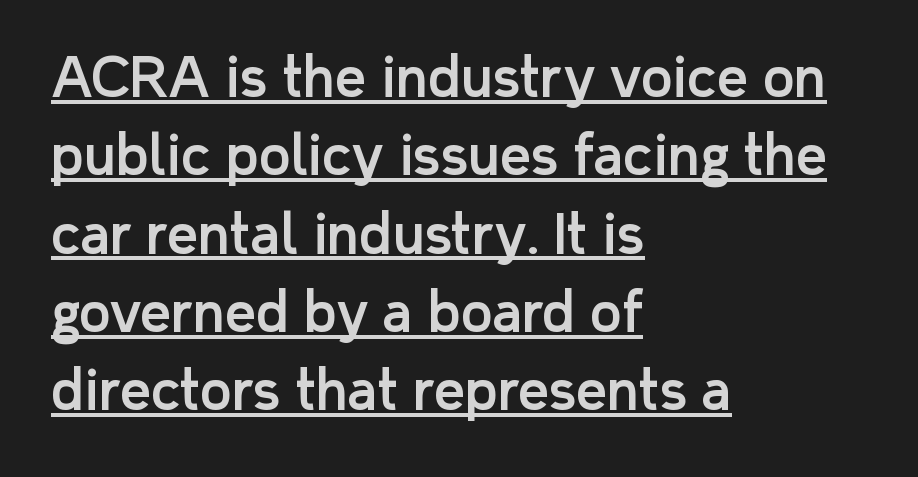
The image shows 54 px sans-serif type, upright; set left-aligned, normal line spacing (1.45x), normal letter spacing, underlined; low stroke contrast and a medium x-height.
